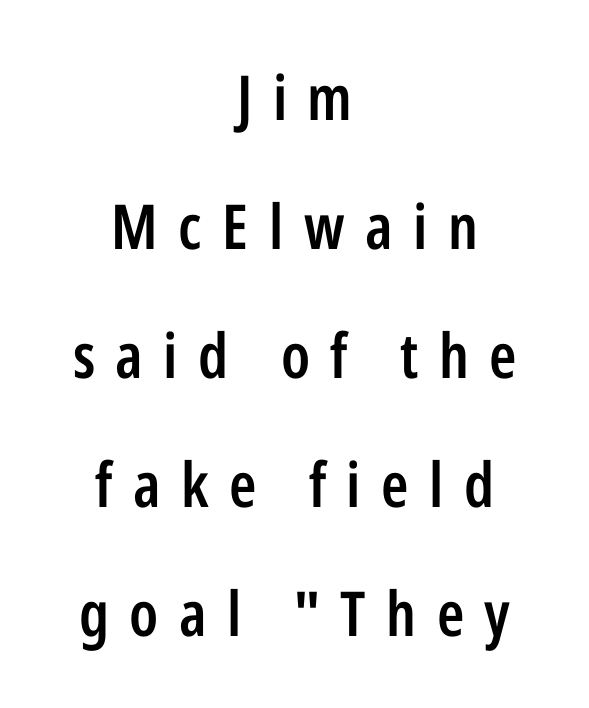
{"serif": "no", "italic": "no", "bold": "semi", "weight": "semibold", "width": "condensed", "stroke_contrast": "low", "x_height": "medium", "monospaced": "no", "underline": "no", "align": "center", "line_spacing": "loose", "line_spacing_ratio": 2.08, "letter_spacing": "wide", "letter_spacing_em": 0.33, "glyph_px": 62}
